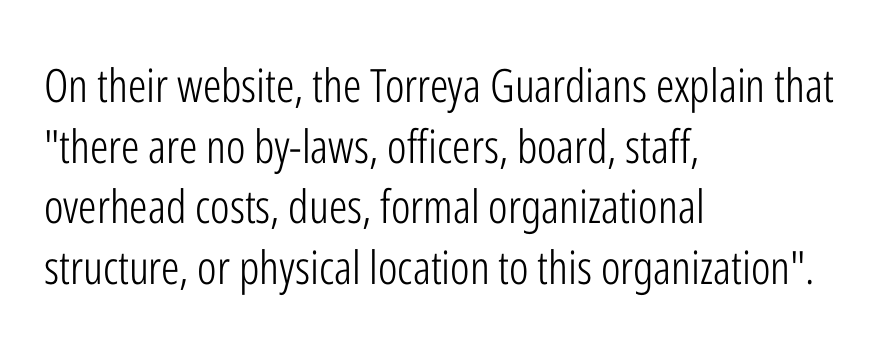
{"serif": "no", "italic": "no", "bold": "no", "weight": "light", "width": "condensed", "stroke_contrast": "low", "x_height": "medium", "monospaced": "no", "underline": "no", "align": "left", "line_spacing": "normal", "line_spacing_ratio": 1.32, "letter_spacing": "normal", "letter_spacing_em": 0.0, "glyph_px": 46}
